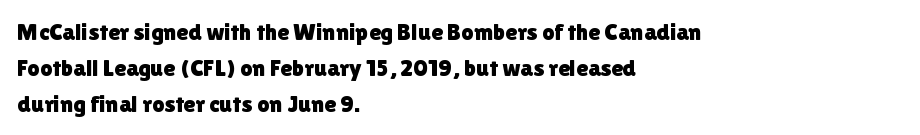
{"italic": "no", "underline": "no", "align": "left", "line_spacing": "normal", "line_spacing_ratio": 1.49, "letter_spacing": "normal", "letter_spacing_em": 0.0, "glyph_px": 24}
